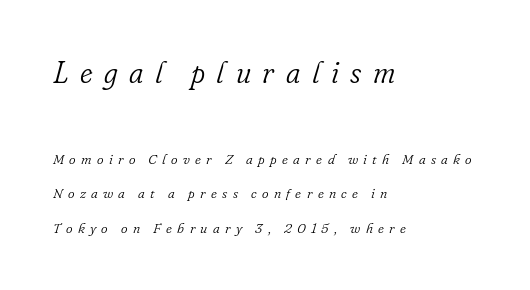
{"serif": "yes", "italic": "yes", "lean": "right", "slant_degrees": 16, "bold": "no", "weight": "light", "width": "normal", "stroke_contrast": "low", "x_height": "small", "monospaced": "no", "underline": "no", "align": "left", "line_spacing": "loose", "line_spacing_ratio": 2.44, "letter_spacing": "wide", "letter_spacing_em": 0.38, "larger_block": "first", "size_ratio": 2.14, "glyph_px": 30}
